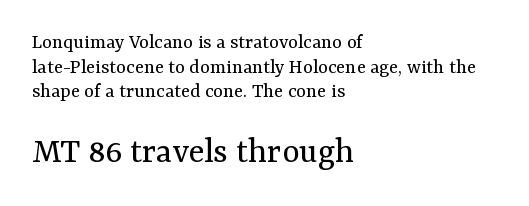
The image shows 37 px regular-weight serif type, upright; set left-aligned, line spacing 1.17x, normal letter spacing, not underlined; the second (bottom) block is 1.76x larger; medium stroke contrast and a medium x-height.
